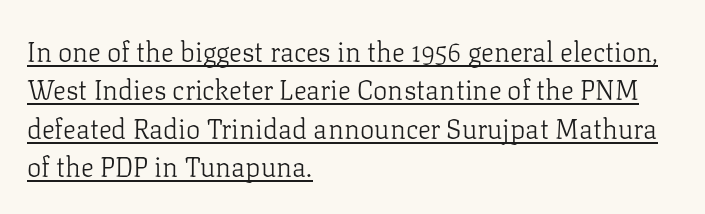
The image shows 27 px text type, upright; set left-aligned, normal line spacing (1.42x), normal letter spacing, underlined.
